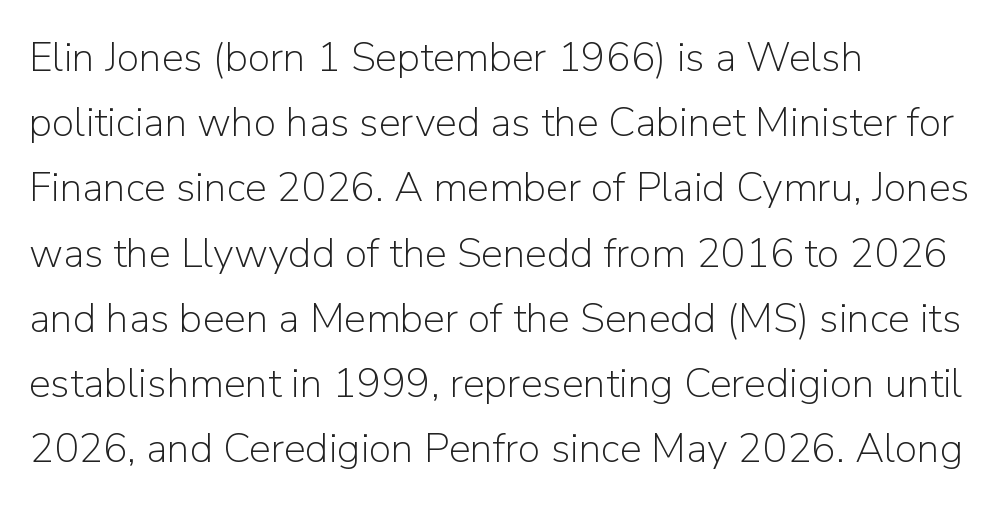
Q: Is the text bold? A: No.
Q: Is the text italic (slanted)? A: No, it is upright.
Q: Is the typeface a serif or a sans-serif typeface? A: Sans-serif.
Q: Is the text underlined? A: No.
Q: How is the paragraph aligned? A: Left-aligned.
Q: Is the spacing between letters normal or unusually wide? A: Normal.
Q: Is the spacing between lines tight, normal or loose? A: Normal.
Q: Width (condensed, normal, or wide)? A: Normal.
Q: Stroke contrast? A: Low.
Q: x-height? A: Medium.
Q: Monospaced? A: No.
